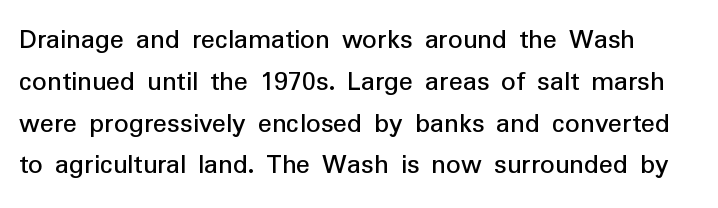
{"serif": "no", "italic": "no", "bold": "no", "weight": "regular", "width": "normal", "stroke_contrast": "low", "x_height": "medium", "monospaced": "no", "underline": "no", "line_spacing": "normal", "line_spacing_ratio": 1.44, "letter_spacing": "normal", "letter_spacing_em": 0.0, "glyph_px": 29}
